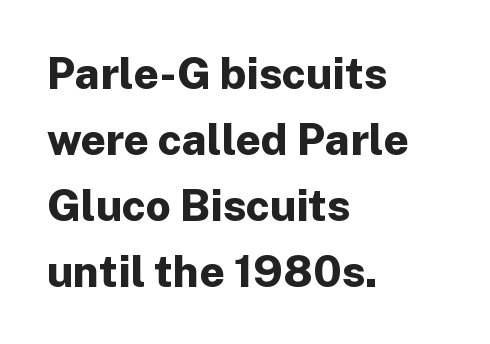
Q: Is the text bold? A: Yes.
Q: Is the text italic (slanted)? A: No, it is upright.
Q: Is the typeface a serif or a sans-serif typeface? A: Sans-serif.
Q: Is the text underlined? A: No.
Q: How is the paragraph aligned? A: Left-aligned.
Q: Is the spacing between letters normal or unusually wide? A: Normal.
Q: Is the spacing between lines tight, normal or loose? A: Normal.
Q: Width (condensed, normal, or wide)? A: Normal.
Q: Stroke contrast? A: Low.
Q: x-height? A: Medium.
Q: Monospaced? A: No.
